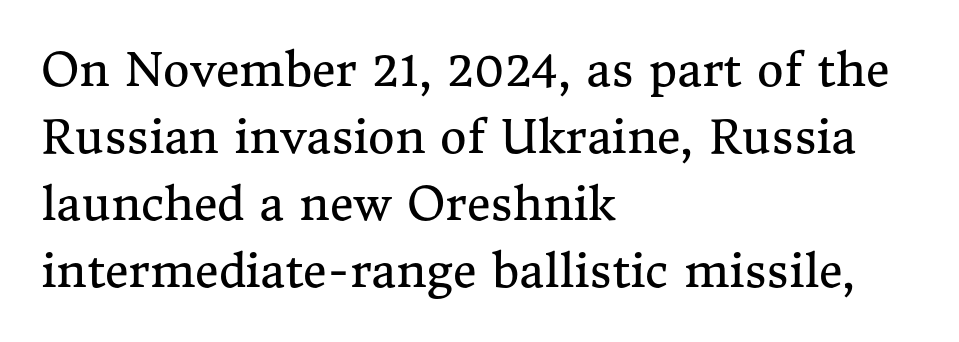
{"serif": "yes", "italic": "no", "bold": "no", "weight": "regular", "width": "normal", "stroke_contrast": "medium", "x_height": "medium", "monospaced": "no", "underline": "no", "align": "left", "line_spacing": "normal", "line_spacing_ratio": 1.46, "letter_spacing": "normal", "letter_spacing_em": 0.0, "glyph_px": 46}
